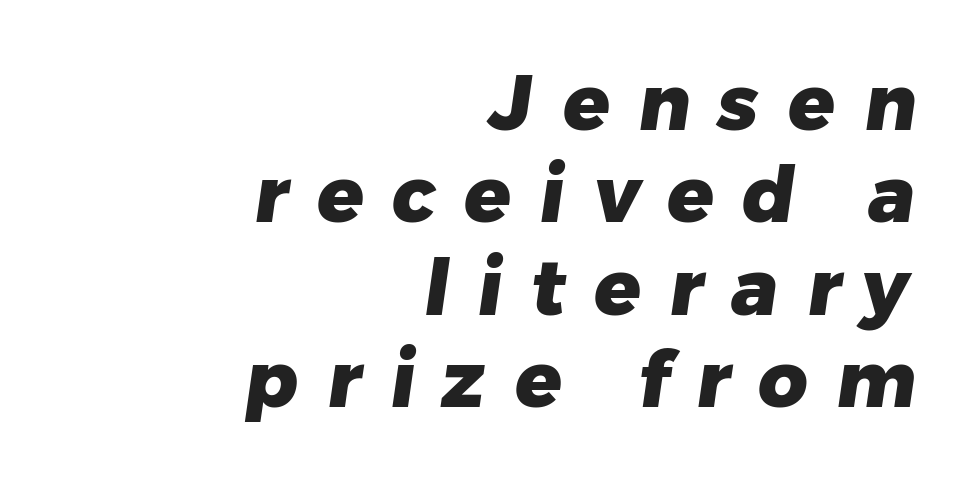
{"serif": "no", "bold": "yes", "weight": "heavy", "width": "normal", "stroke_contrast": "low", "x_height": "medium", "monospaced": "no", "underline": "no", "align": "right", "line_spacing_ratio": 1.2, "letter_spacing": "wide", "letter_spacing_em": 0.37, "glyph_px": 77}
